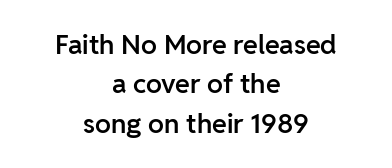
The image shows 27 px text type, upright; set centered, normal line spacing (1.46x), normal letter spacing, not underlined.
